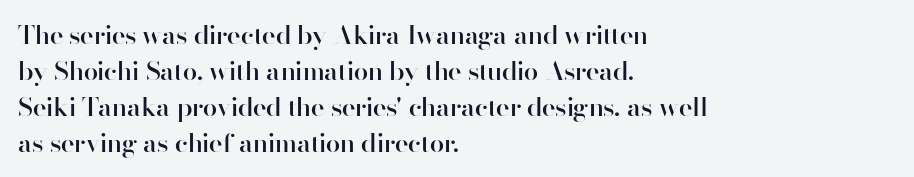
{"italic": "no", "bold": "semi", "underline": "no", "align": "left", "line_spacing": "normal", "line_spacing_ratio": 1.39, "letter_spacing": "normal", "letter_spacing_em": 0.0, "glyph_px": 26}
